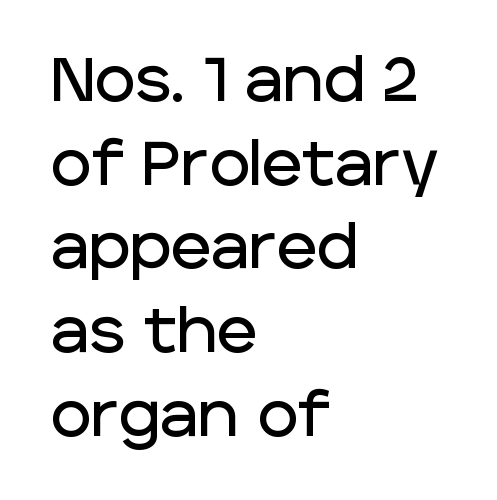
Type style note: lacks serifs. The specimen reads as upright at a glance. Here the glyphs are tracked normally, forming tight word shapes. The lines in this sample share a left origin and differ only in where they stop.
